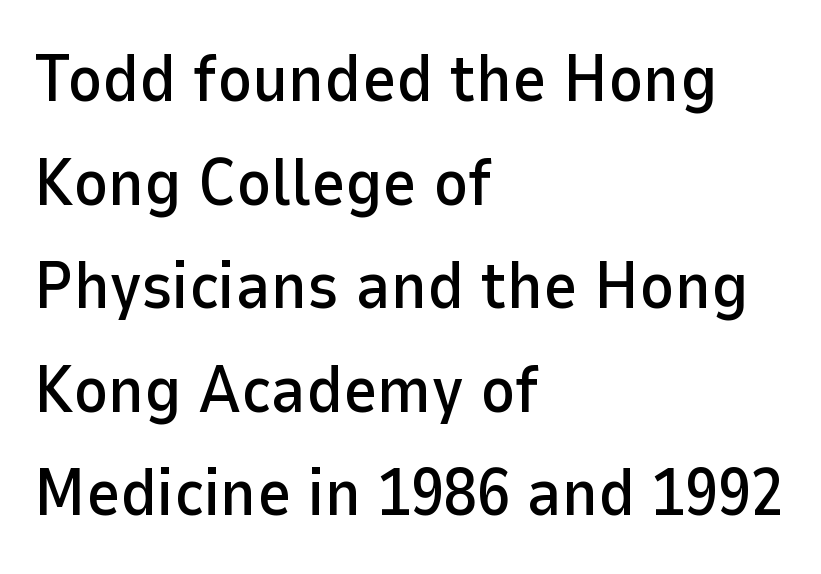
{"serif": "no", "italic": "no", "width": "normal", "stroke_contrast": "low", "x_height": "medium", "monospaced": "no", "underline": "no", "align": "left", "line_spacing": "normal", "line_spacing_ratio": 1.57, "letter_spacing": "normal", "letter_spacing_em": 0.0, "glyph_px": 66}
